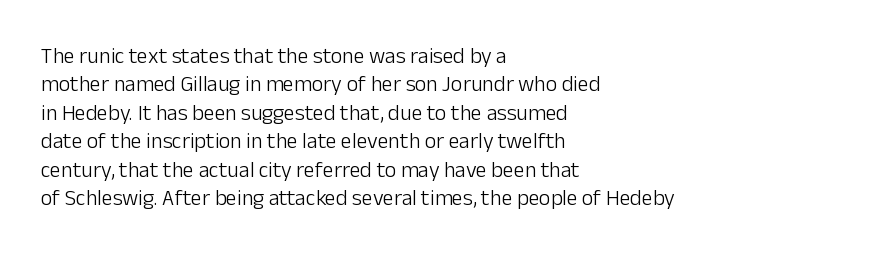
{"italic": "no", "bold": "no", "underline": "no", "align": "left", "line_spacing": "normal", "line_spacing_ratio": 1.29, "letter_spacing": "normal", "letter_spacing_em": 0.0, "glyph_px": 22}
